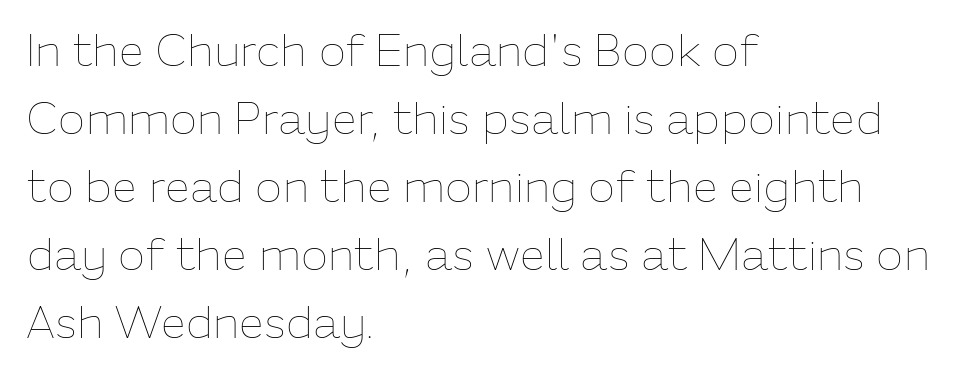
{"italic": "no", "bold": "no", "weight": "thin", "width": "normal", "stroke_contrast": "low", "x_height": "medium", "monospaced": "no", "underline": "no", "align": "left", "line_spacing": "normal", "line_spacing_ratio": 1.51, "letter_spacing": "normal", "letter_spacing_em": 0.0, "glyph_px": 45}
